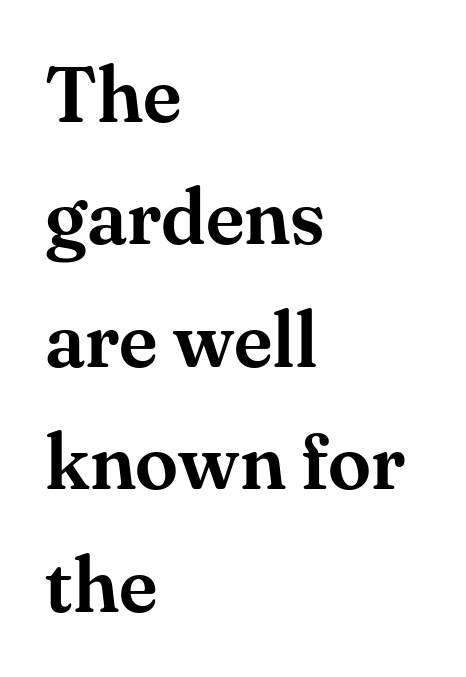
Underline: absent. These lines were composed using upright roman letters. These lines are rendered in a variable-pitch font. Caption: multi-line text, flush left, ragged right. The rows are spaced the way most documents space them. Caption: standard tracking, unaltered.
